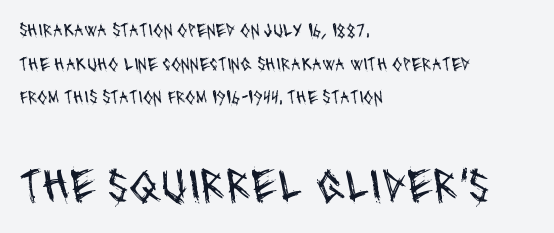
Q: Is the text bold? A: No.
Q: Is the typeface a serif or a sans-serif typeface? A: Sans-serif.
Q: Is the text underlined? A: No.
Q: How is the paragraph aligned? A: Left-aligned.
Q: Is the spacing between letters normal or unusually wide? A: Normal.
Q: Which block of text is set in a larger size, the first (top) or the second (bottom)? A: The second (bottom) one.
Q: Width (condensed, normal, or wide)? A: Condensed.
Q: Stroke contrast? A: Medium.
Q: x-height? A: Large.
Q: Monospaced? A: No.
